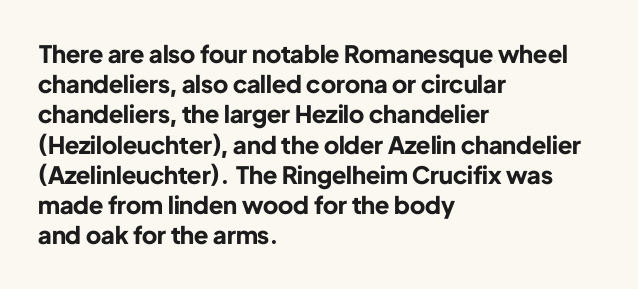
{"italic": "no", "bold": "yes", "underline": "no", "align": "left", "line_spacing": "normal", "line_spacing_ratio": 1.26, "letter_spacing": "normal", "letter_spacing_em": 0.0, "glyph_px": 24}
